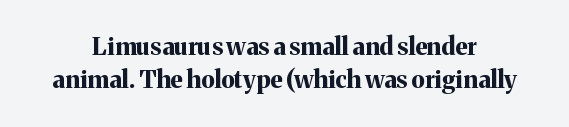
The image shows 24 px bold type, upright; set normal line spacing (1.38x), normal letter spacing, not underlined.
